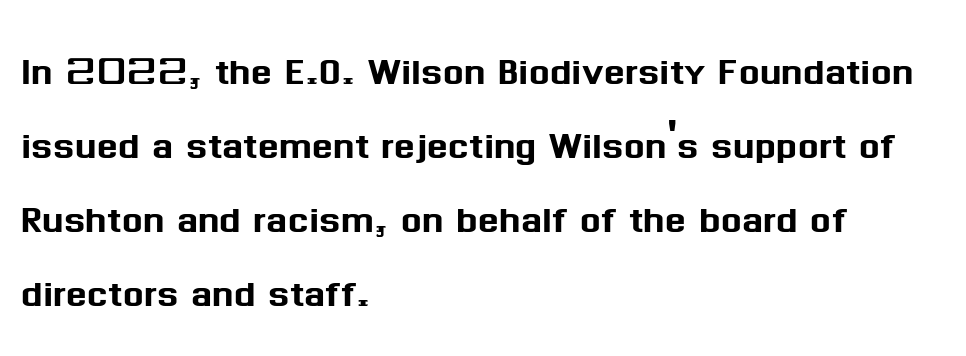
{"serif": "no", "italic": "no", "width": "normal", "stroke_contrast": "medium", "x_height": "medium", "monospaced": "no", "underline": "no", "align": "left", "line_spacing": "normal", "line_spacing_ratio": 1.51, "letter_spacing": "normal", "letter_spacing_em": 0.0, "glyph_px": 49}
